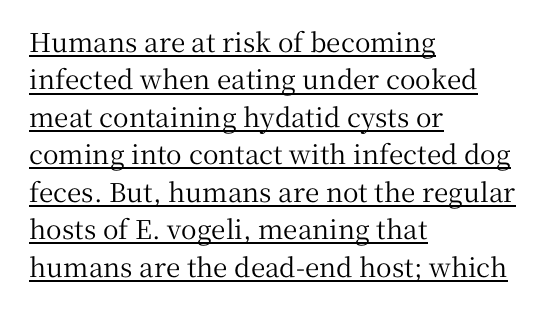
The image shows 26 px text type, upright; set left-aligned, normal line spacing (1.44x), normal letter spacing, underlined.
